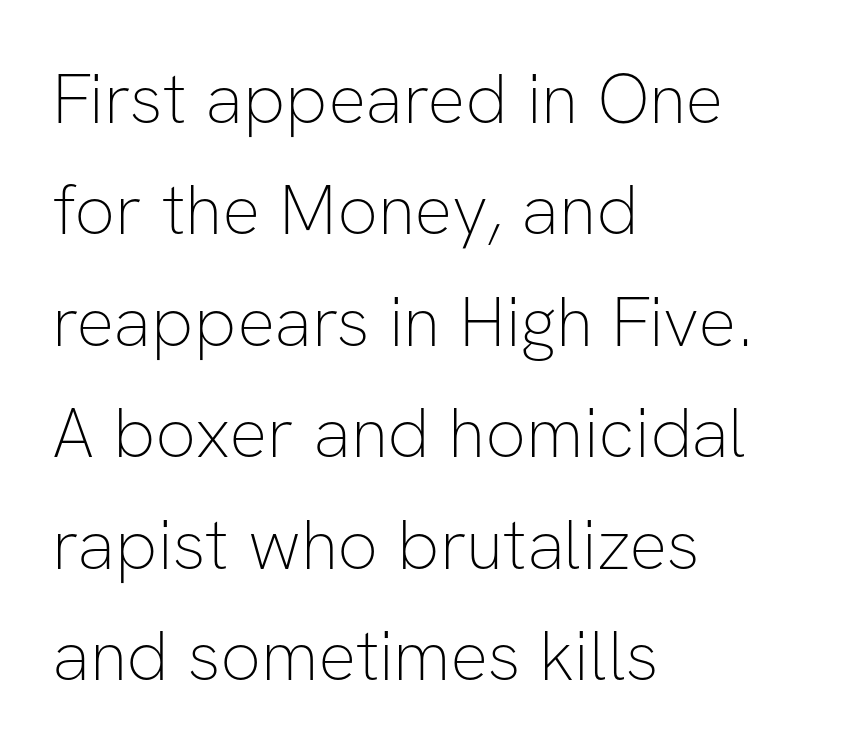
Q: Is the text bold? A: No.
Q: Is the text italic (slanted)? A: No, it is upright.
Q: Is the typeface a serif or a sans-serif typeface? A: Sans-serif.
Q: Is the text underlined? A: No.
Q: How is the paragraph aligned? A: Left-aligned.
Q: Is the spacing between letters normal or unusually wide? A: Normal.
Q: Is the spacing between lines tight, normal or loose? A: Normal.
Q: Width (condensed, normal, or wide)? A: Normal.
Q: Stroke contrast? A: Low.
Q: x-height? A: Medium.
Q: Monospaced? A: No.
